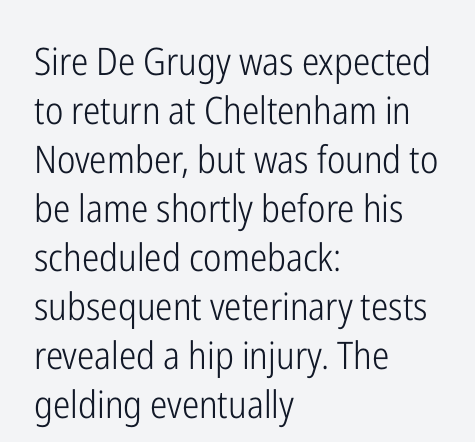
Q: Is the text bold? A: No.
Q: Is the text italic (slanted)? A: No, it is upright.
Q: Is the typeface a serif or a sans-serif typeface? A: Sans-serif.
Q: Is the text underlined? A: No.
Q: How is the paragraph aligned? A: Left-aligned.
Q: Is the spacing between letters normal or unusually wide? A: Normal.
Q: Is the spacing between lines tight, normal or loose? A: Normal.
Q: Width (condensed, normal, or wide)? A: Condensed.
Q: Stroke contrast? A: Low.
Q: x-height? A: Medium.
Q: Monospaced? A: No.
